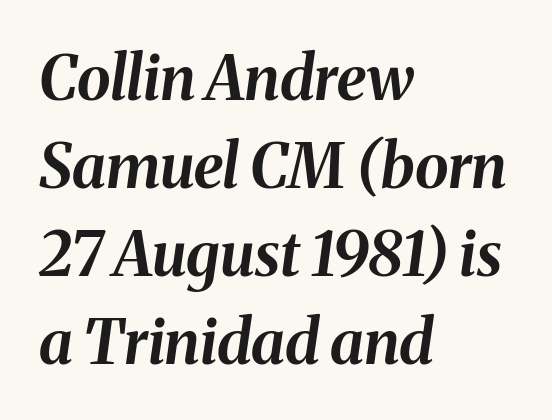
Q: Is the text bold? A: Yes.
Q: Is the text italic (slanted)? A: Yes, it leans right by about 8 degrees.
Q: Is the text underlined? A: No.
Q: How is the paragraph aligned? A: Left-aligned.
Q: Is the spacing between letters normal or unusually wide? A: Normal.
Q: Is the spacing between lines tight, normal or loose? A: Normal.
Q: Width (condensed, normal, or wide)? A: Normal.
Q: Stroke contrast? A: Medium.
Q: x-height? A: Medium.
Q: Monospaced? A: No.
